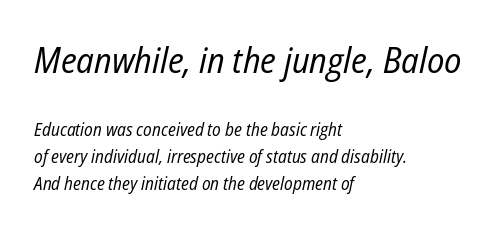
This sample is left-justified, so line endings fall wherever the words run out. Underlining? Definitely not there. The line texture is even and compact thanks to regular tracking. Think of a printed novel: that variable character pitch is what you see here. Of the two passages, the one on top uses the larger point size.
